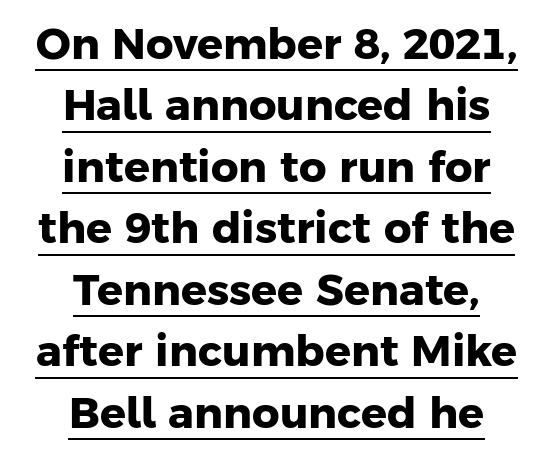
The image shows 43 px heavy sans-serif type; set centered, normal line spacing (1.43x), normal letter spacing, underlined; low stroke contrast and a medium x-height.
